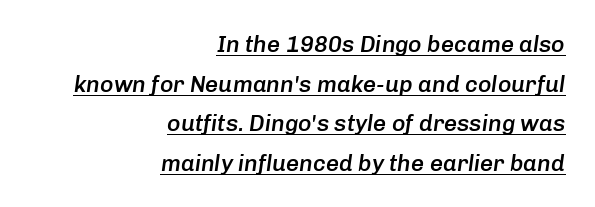
{"italic": "yes", "lean": "right", "slant_degrees": 8, "bold": "semi", "underline": "yes", "align": "right", "line_spacing_ratio": 1.72, "letter_spacing": "normal", "letter_spacing_em": 0.0, "glyph_px": 23}
